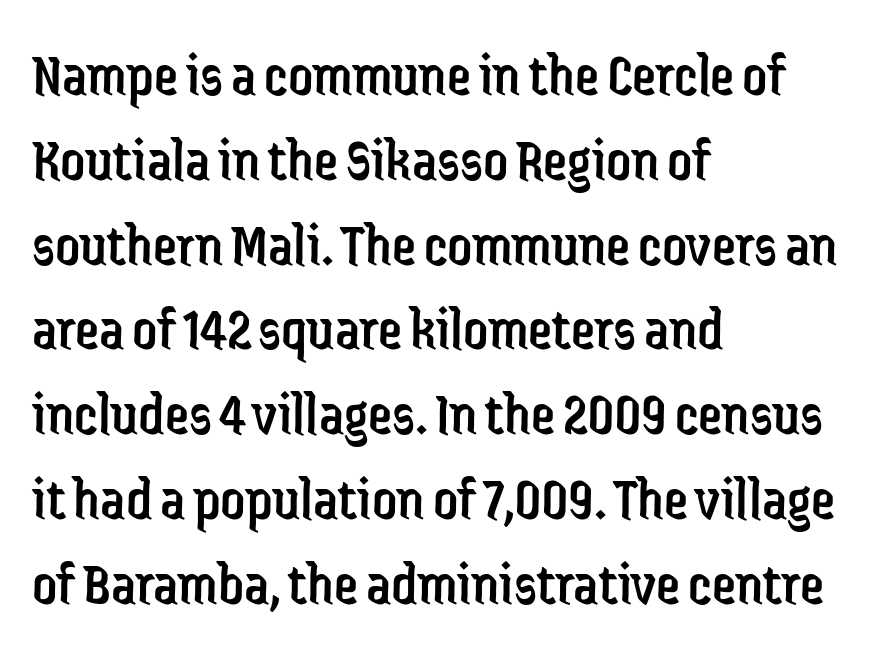
The image shows 61 px regular-weight, condensed sans-serif type, upright; set left-aligned, normal line spacing (1.39x), normal letter spacing, not underlined; low stroke contrast and a medium x-height.
